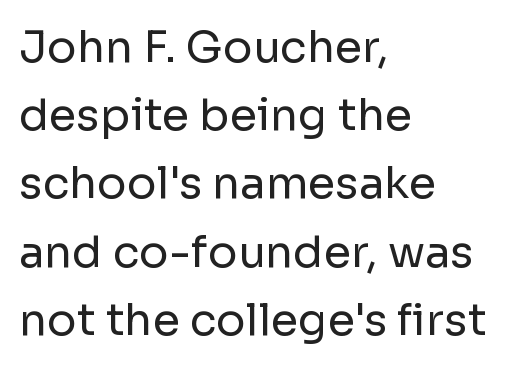
The image shows 44 px regular-weight sans-serif type, upright; set left-aligned, normal line spacing (1.55x), normal letter spacing, not underlined; low stroke contrast and a medium x-height.
